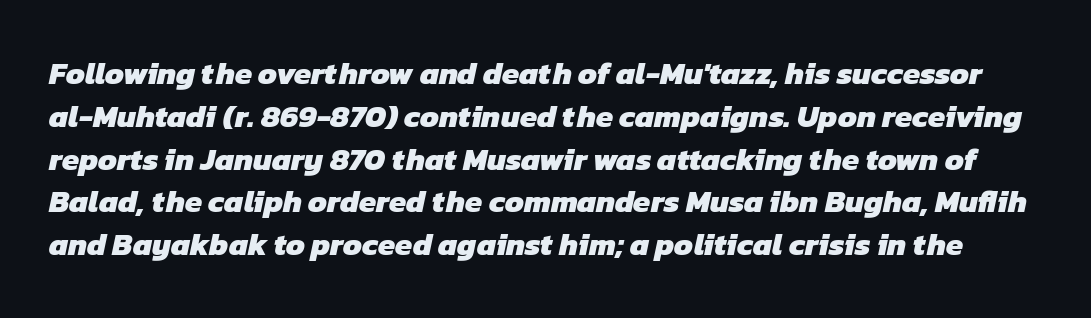
Q: Is the text bold? A: Yes.
Q: Is the typeface a serif or a sans-serif typeface? A: Sans-serif.
Q: Is the text underlined? A: No.
Q: Is the spacing between letters normal or unusually wide? A: Normal.
Q: Is the spacing between lines tight, normal or loose? A: Normal.
Q: Width (condensed, normal, or wide)? A: Normal.
Q: Stroke contrast? A: Low.
Q: x-height? A: Medium.
Q: Monospaced? A: No.
